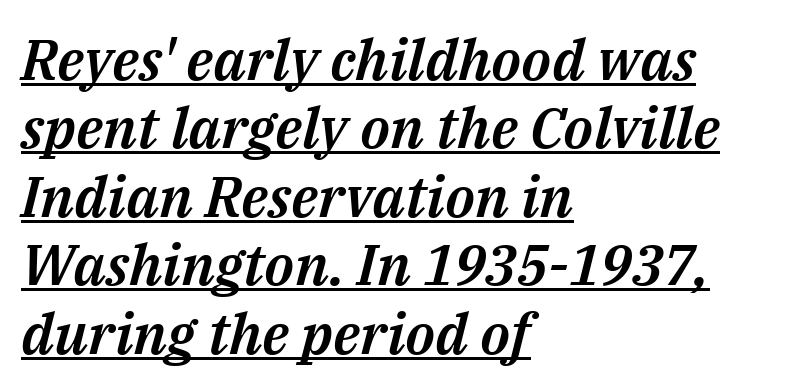
{"italic": "yes", "lean": "right", "slant_degrees": 14, "width": "normal", "stroke_contrast": "medium", "x_height": "medium", "monospaced": "no", "underline": "yes", "align": "left", "line_spacing_ratio": 1.2, "letter_spacing": "normal", "letter_spacing_em": 0.0, "glyph_px": 57}
